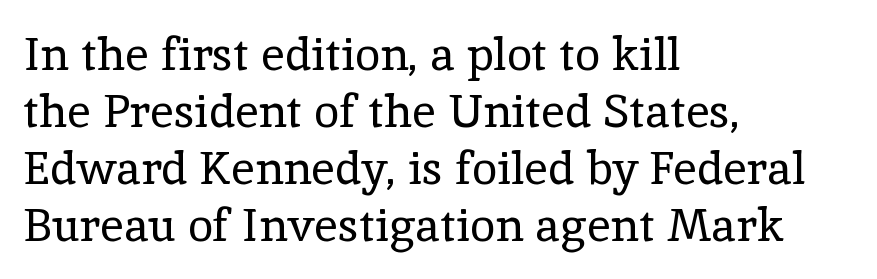
The image shows 46 px regular-weight serif type, upright; set left-aligned, line spacing 1.24x, normal letter spacing, not underlined; a medium x-height.
